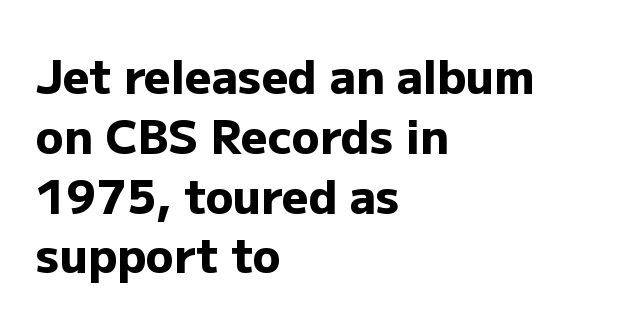
Q: Is the text bold? A: Yes.
Q: Is the text italic (slanted)? A: No, it is upright.
Q: Is the typeface a serif or a sans-serif typeface? A: Sans-serif.
Q: Is the text underlined? A: No.
Q: How is the paragraph aligned? A: Left-aligned.
Q: Is the spacing between letters normal or unusually wide? A: Normal.
Q: Is the spacing between lines tight, normal or loose? A: Normal.
Q: Width (condensed, normal, or wide)? A: Normal.
Q: Stroke contrast? A: Low.
Q: x-height? A: Medium.
Q: Monospaced? A: No.
